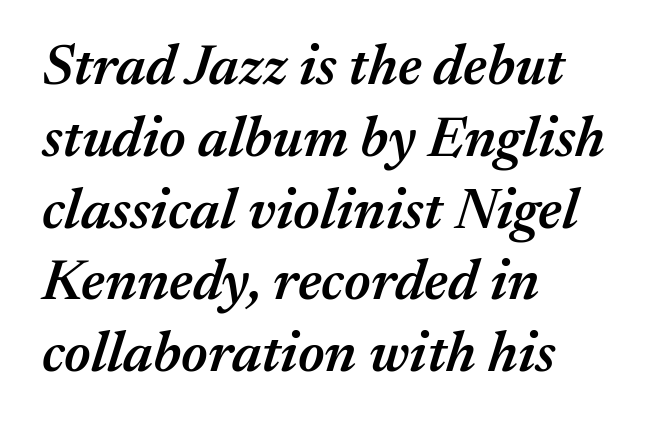
The strip under each line holds only bare page. There is no visible air inserted between adjacent glyphs. The letters advance in unequal steps, a hallmark of proportional type. These lines are set flush left with a ragged right edge. This sample keeps an unexceptional amount of space between lines.
